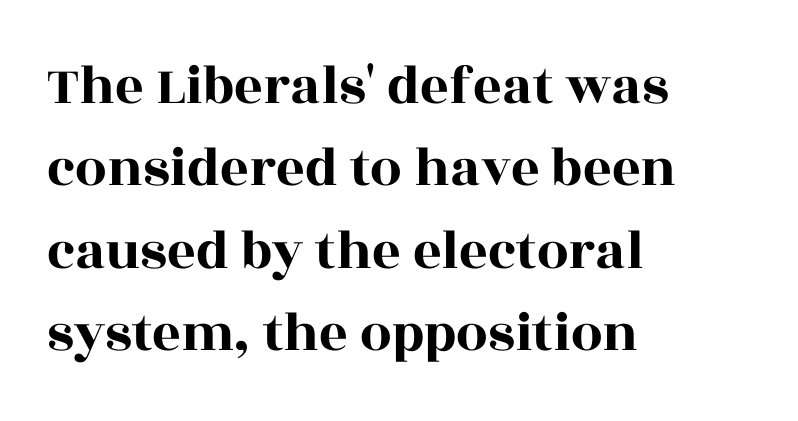
{"serif": "yes", "italic": "no", "width": "wide", "x_height": "large", "monospaced": "no", "underline": "no", "align": "left", "line_spacing": "normal", "line_spacing_ratio": 1.47, "letter_spacing": "normal", "letter_spacing_em": 0.0, "glyph_px": 56}
